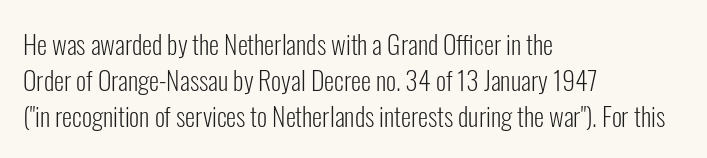
Q: Is the text bold? A: No.
Q: Is the text italic (slanted)? A: No, it is upright.
Q: Is the text underlined? A: No.
Q: How is the paragraph aligned? A: Left-aligned.
Q: Is the spacing between letters normal or unusually wide? A: Normal.
Q: Is the spacing between lines tight, normal or loose? A: Normal.
